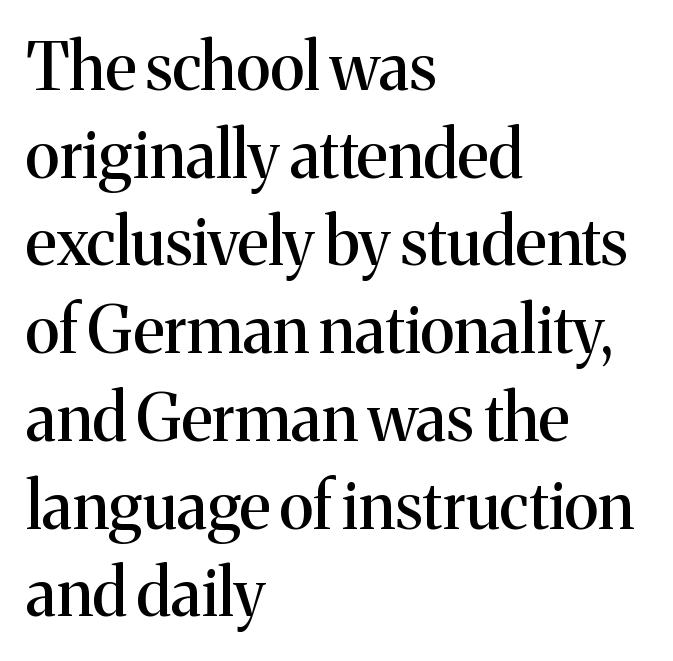
Q: Is the text italic (slanted)? A: No, it is upright.
Q: Is the typeface a serif or a sans-serif typeface? A: Serif.
Q: Is the text underlined? A: No.
Q: How is the paragraph aligned? A: Left-aligned.
Q: Is the spacing between letters normal or unusually wide? A: Normal.
Q: Is the spacing between lines tight, normal or loose? A: Normal.
Q: Width (condensed, normal, or wide)? A: Normal.
Q: Stroke contrast? A: Medium.
Q: x-height? A: Medium.
Q: Monospaced? A: No.
